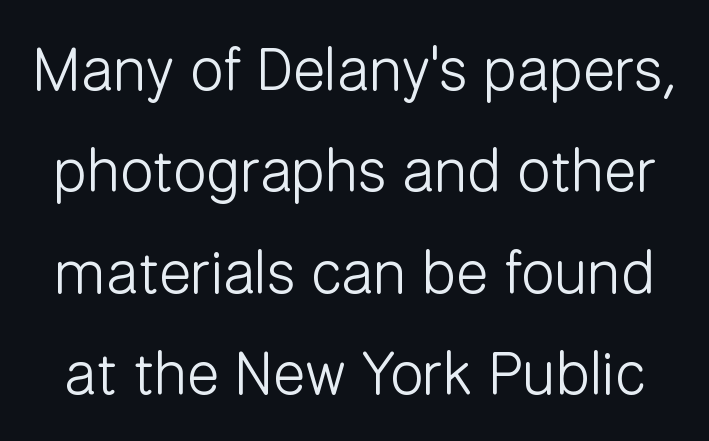
The gaps between neighbouring characters are ordinary and unremarkable. Proportional: the letters do not fall into vertical columns. The vertical gap from one line to the next is medium. In terms of letterform style, serifs are entirely absent. Quick note: not italic, upright.
